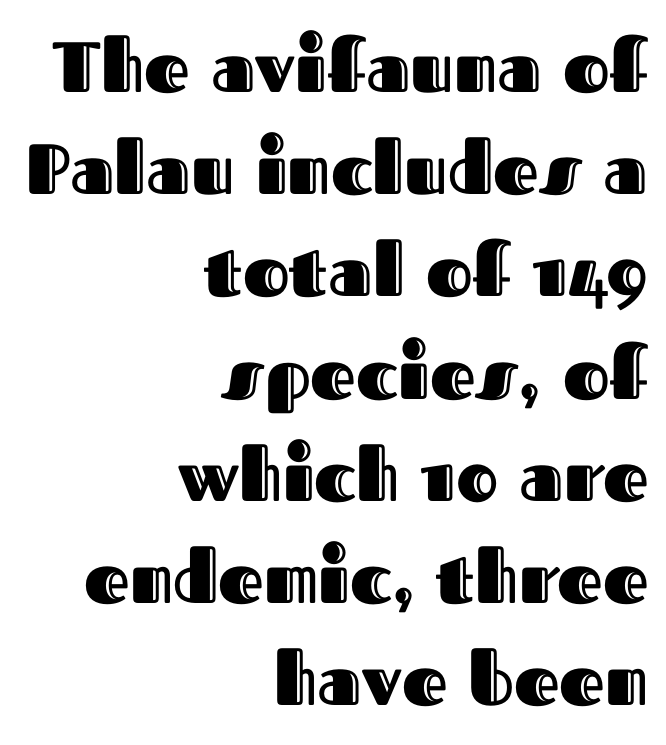
{"italic": "no", "width": "normal", "x_height": "medium", "monospaced": "no", "underline": "no", "align": "right", "line_spacing": "normal", "line_spacing_ratio": 1.44, "letter_spacing": "normal", "letter_spacing_em": 0.0, "glyph_px": 71}
